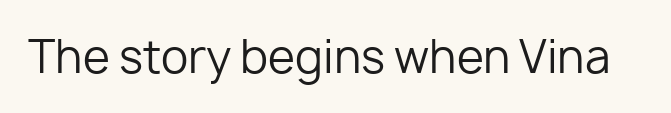
The image shows 44 px regular-weight sans-serif type, upright; set normal letter spacing, not underlined; low stroke contrast and a medium x-height.
